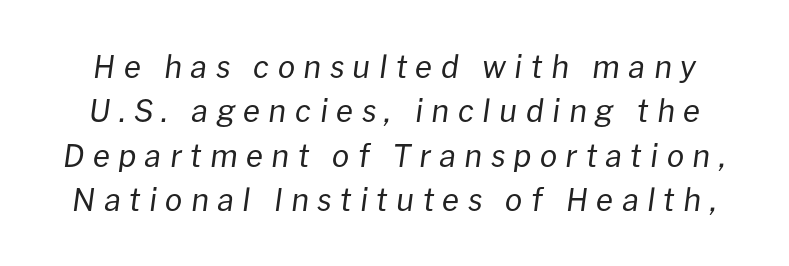
Q: Is the text bold? A: No.
Q: Is the text italic (slanted)? A: Yes, it leans right by about 8 degrees.
Q: Is the text underlined? A: No.
Q: Is the spacing between letters normal or unusually wide? A: Unusually wide.
Q: Is the spacing between lines tight, normal or loose? A: Normal.
Q: Width (condensed, normal, or wide)? A: Normal.
Q: Stroke contrast? A: Low.
Q: x-height? A: Medium.
Q: Monospaced? A: No.
